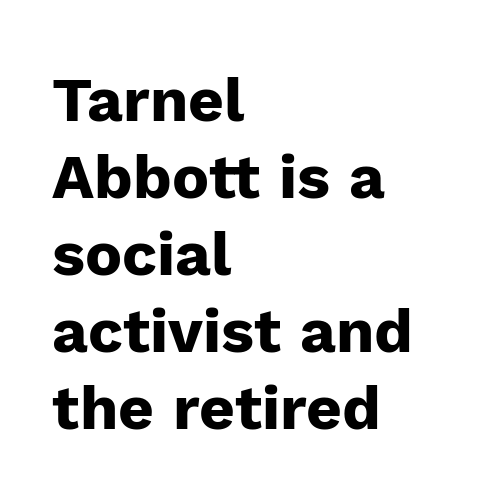
The image shows 62 px heavy sans-serif type, upright; set left-aligned, line spacing 1.24x, normal letter spacing, not underlined; low stroke contrast and a medium x-height.
